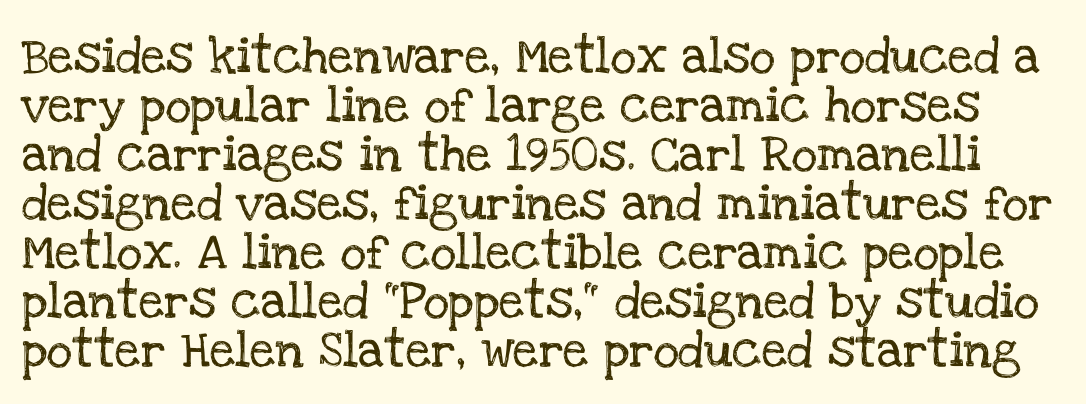
The image shows 36 px serif type, upright; set normal line spacing (1.36x), normal letter spacing, not underlined; low stroke contrast and a large x-height.
